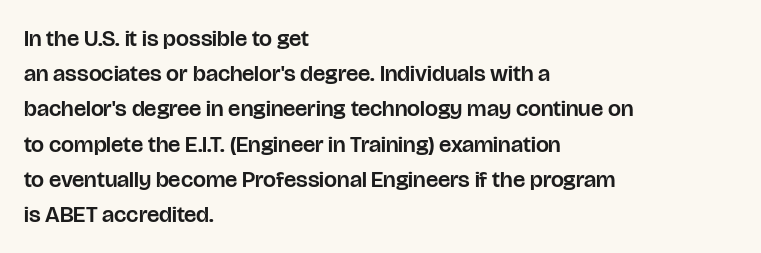
Q: Is the text italic (slanted)? A: No, it is upright.
Q: Is the text underlined? A: No.
Q: How is the paragraph aligned? A: Left-aligned.
Q: Is the spacing between letters normal or unusually wide? A: Normal.
Q: Is the spacing between lines tight, normal or loose? A: Normal.
